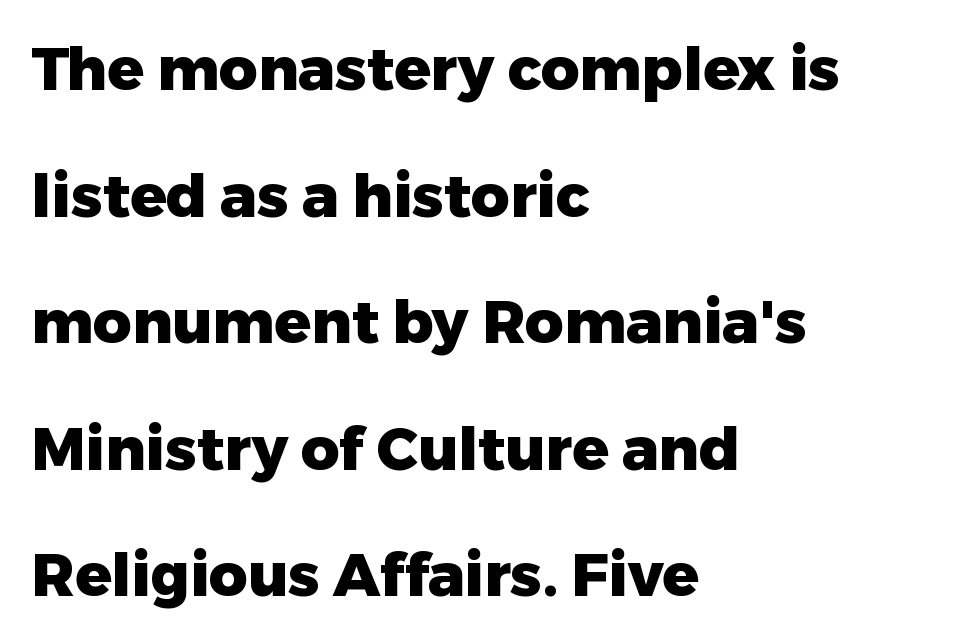
{"serif": "no", "italic": "no", "bold": "yes", "weight": "heavy", "width": "normal", "stroke_contrast": "low", "x_height": "medium", "monospaced": "no", "underline": "no", "align": "left", "line_spacing": "loose", "line_spacing_ratio": 2.11, "letter_spacing": "normal", "letter_spacing_em": 0.0, "glyph_px": 60}
